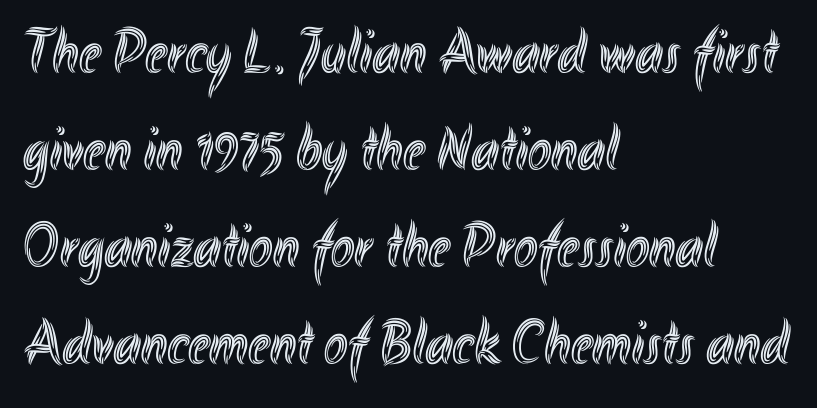
The image shows 63 px condensed type; set left-aligned, normal line spacing (1.54x), normal letter spacing, not underlined; a small x-height.
